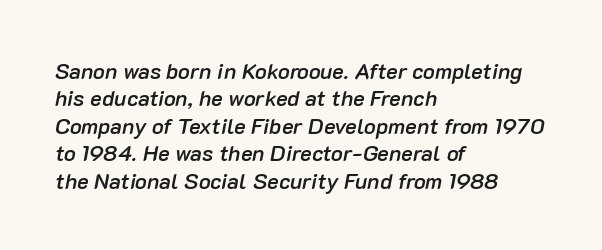
{"italic": "yes", "lean": "right", "slant_degrees": 10, "bold": "semi", "underline": "no", "align": "left", "line_spacing": "normal", "line_spacing_ratio": 1.25, "letter_spacing": "normal", "letter_spacing_em": 0.0, "glyph_px": 22}
